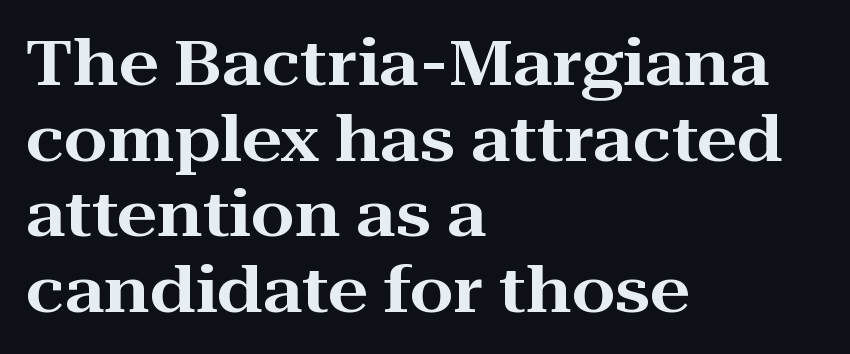
Q: Is the text italic (slanted)? A: No, it is upright.
Q: Is the typeface a serif or a sans-serif typeface? A: Serif.
Q: Is the text underlined? A: No.
Q: How is the paragraph aligned? A: Left-aligned.
Q: Is the spacing between letters normal or unusually wide? A: Normal.
Q: Width (condensed, normal, or wide)? A: Wide.
Q: Stroke contrast? A: High.
Q: x-height? A: Medium.
Q: Monospaced? A: No.
